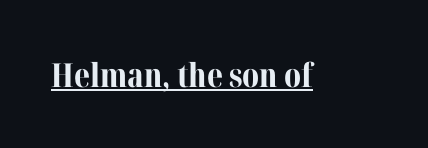
The image shows 33 px bold serif type, upright; set normal letter spacing, underlined; medium stroke contrast and a medium x-height.
